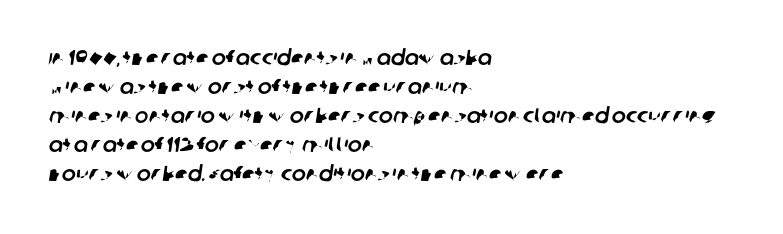
Q: Is the text underlined? A: No.
Q: How is the paragraph aligned? A: Left-aligned.
Q: Is the spacing between letters normal or unusually wide? A: Normal.
Q: Is the spacing between lines tight, normal or loose? A: Normal.
